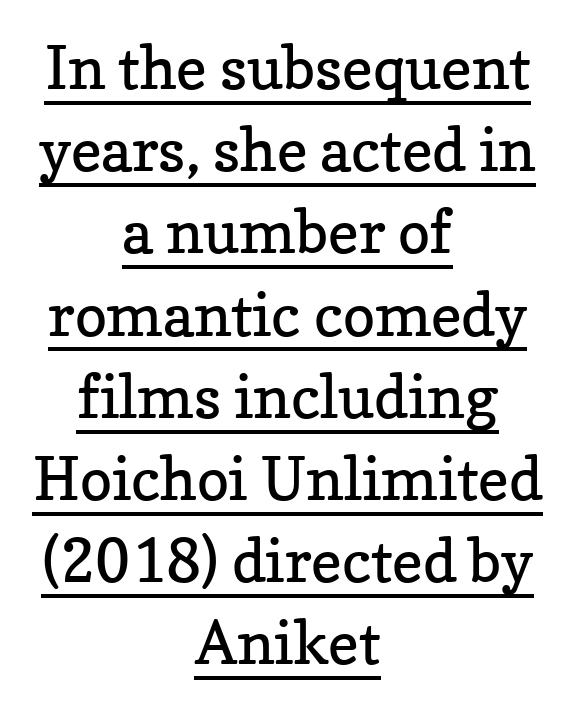
Q: Is the text bold? A: No.
Q: Is the text italic (slanted)? A: No, it is upright.
Q: Is the typeface a serif or a sans-serif typeface? A: Serif.
Q: Is the text underlined? A: Yes.
Q: How is the paragraph aligned? A: Centered.
Q: Is the spacing between letters normal or unusually wide? A: Normal.
Q: Is the spacing between lines tight, normal or loose? A: Normal.
Q: Width (condensed, normal, or wide)? A: Normal.
Q: Stroke contrast? A: Low.
Q: x-height? A: Medium.
Q: Monospaced? A: No.
